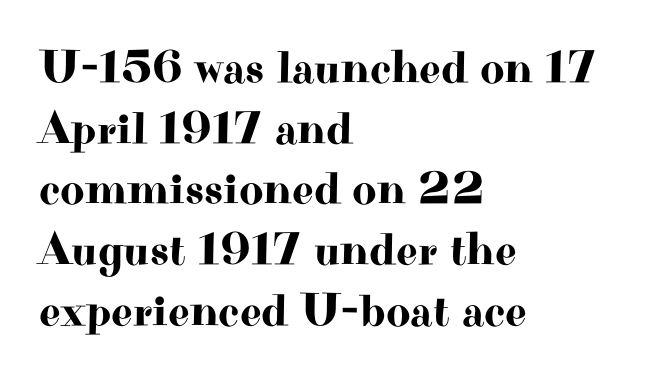
The image shows 47 px wide serif type, upright; set left-aligned, normal line spacing (1.29x), normal letter spacing, not underlined; high stroke contrast and a small x-height.
